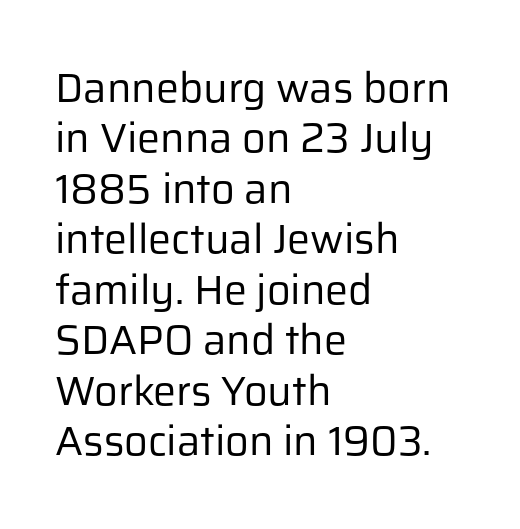
The image shows 41 px regular-weight sans-serif type, upright; set left-aligned, line spacing 1.23x, normal letter spacing, not underlined; low stroke contrast and a medium x-height.
